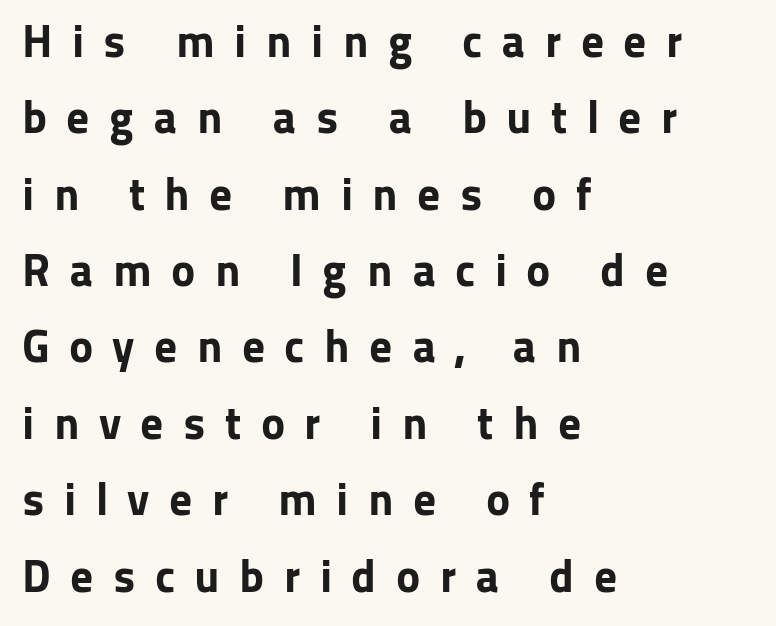
Q: Is the text bold? A: Yes.
Q: Is the text italic (slanted)? A: No, it is upright.
Q: Is the typeface a serif or a sans-serif typeface? A: Sans-serif.
Q: Is the text underlined? A: No.
Q: How is the paragraph aligned? A: Left-aligned.
Q: Is the spacing between letters normal or unusually wide? A: Unusually wide.
Q: Is the spacing between lines tight, normal or loose? A: Normal.
Q: Width (condensed, normal, or wide)? A: Normal.
Q: Stroke contrast? A: Low.
Q: x-height? A: Medium.
Q: Monospaced? A: No.
